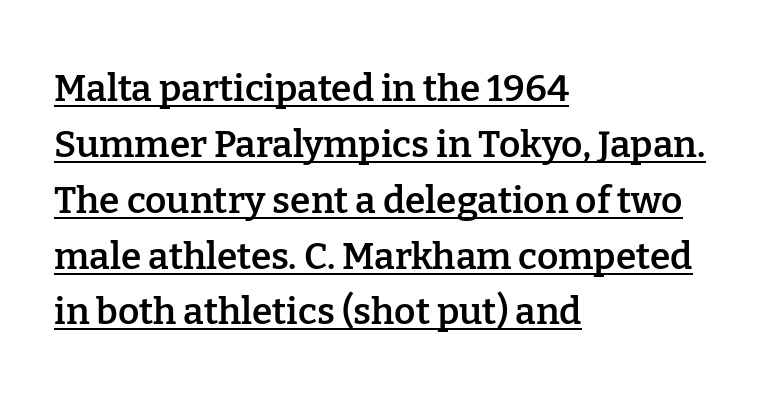
{"serif": "yes", "italic": "no", "bold": "semi", "weight": "semibold", "width": "normal", "stroke_contrast": "low", "x_height": "medium", "monospaced": "no", "underline": "yes", "align": "left", "line_spacing": "normal", "line_spacing_ratio": 1.51, "letter_spacing": "normal", "letter_spacing_em": 0.0, "glyph_px": 37}
